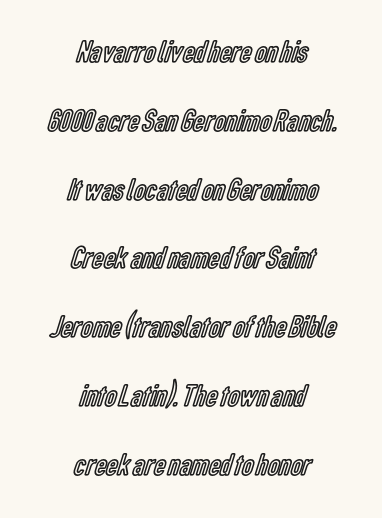
The image shows 32 px condensed type; set centered, loose line spacing (2.15x), normal letter spacing, not underlined; a medium x-height.
